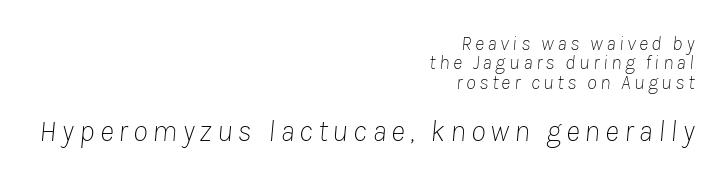
Q: Is the text bold? A: No.
Q: Is the text italic (slanted)? A: Yes, it leans right by about 8 degrees.
Q: Is the text underlined? A: No.
Q: How is the paragraph aligned? A: Right-aligned.
Q: Is the spacing between lines tight, normal or loose? A: Tight.
Q: Which block of text is set in a larger size, the first (top) or the second (bottom)? A: The second (bottom) one.
Q: Width (condensed, normal, or wide)? A: Normal.
Q: Stroke contrast? A: Low.
Q: x-height? A: Medium.
Q: Monospaced? A: No.
